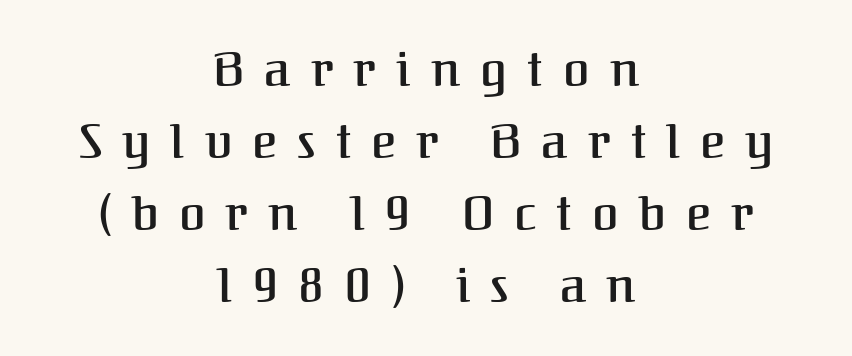
Q: Is the text bold? A: Semi-bold.
Q: Is the text italic (slanted)? A: No, it is upright.
Q: Is the typeface a serif or a sans-serif typeface? A: Serif.
Q: Is the text underlined? A: No.
Q: How is the paragraph aligned? A: Centered.
Q: Is the spacing between letters normal or unusually wide? A: Unusually wide.
Q: Is the spacing between lines tight, normal or loose? A: Normal.
Q: Width (condensed, normal, or wide)? A: Normal.
Q: Stroke contrast? A: Medium.
Q: x-height? A: Medium.
Q: Monospaced? A: No.
